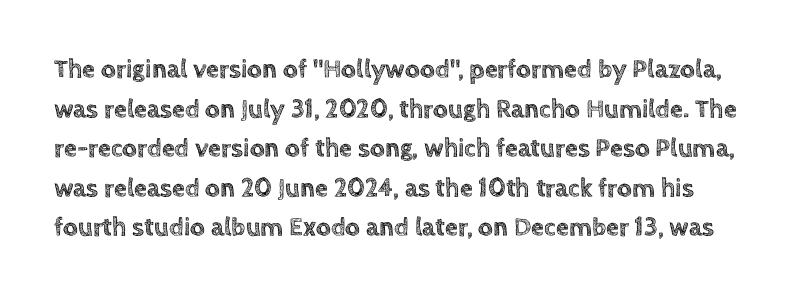
The image shows 26 px text type, upright; set normal line spacing (1.52x), normal letter spacing, not underlined.
